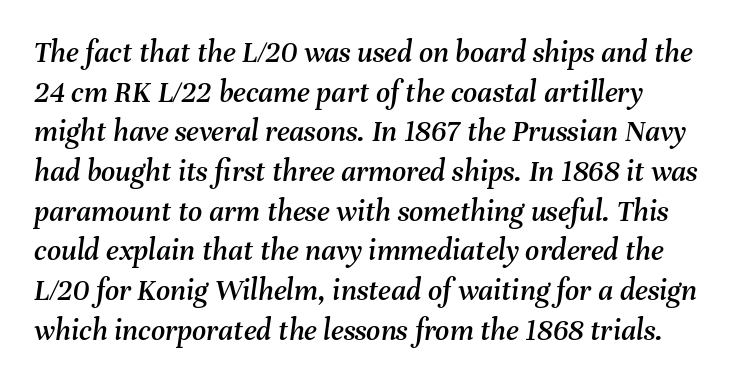
Q: Is the text italic (slanted)? A: Yes, it leans right by about 8 degrees.
Q: Is the text underlined? A: No.
Q: How is the paragraph aligned? A: Left-aligned.
Q: Is the spacing between letters normal or unusually wide? A: Normal.
Q: Is the spacing between lines tight, normal or loose? A: Normal.
Q: Width (condensed, normal, or wide)? A: Normal.
Q: Stroke contrast? A: Medium.
Q: x-height? A: Medium.
Q: Monospaced? A: No.
